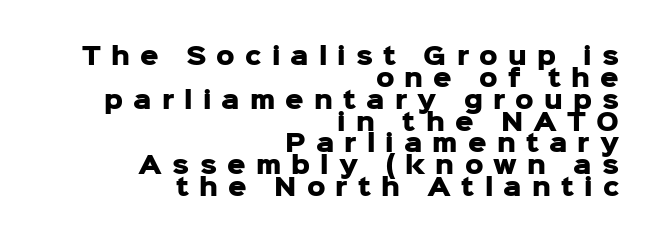
{"italic": "no", "bold": "yes", "underline": "no", "align": "right", "line_spacing": "tight", "line_spacing_ratio": 0.95, "letter_spacing": "wide", "letter_spacing_em": 0.44, "glyph_px": 23}
